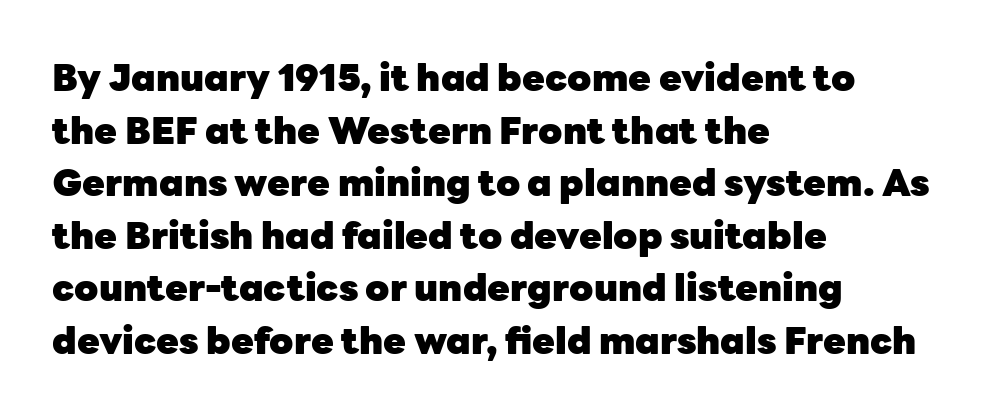
Does the lettering tilt? It doesn't — this is upright. Letters rest on an invisible, unmarked baseline. Strong, thick strokes mark this as bold type. In terms of leading, this rendering sits right in the middle. Each letter's strokes conclude bluntly, with no projecting serifs.
